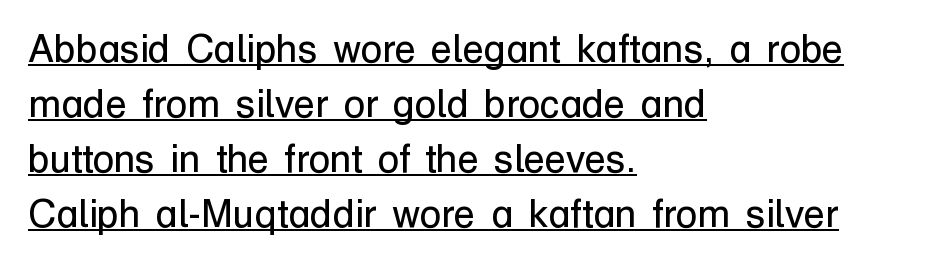
{"serif": "no", "italic": "no", "bold": "no", "weight": "regular", "width": "normal", "stroke_contrast": "low", "x_height": "medium", "monospaced": "no", "underline": "yes", "align": "left", "line_spacing": "normal", "line_spacing_ratio": 1.41, "letter_spacing": "normal", "letter_spacing_em": 0.0, "glyph_px": 39}
